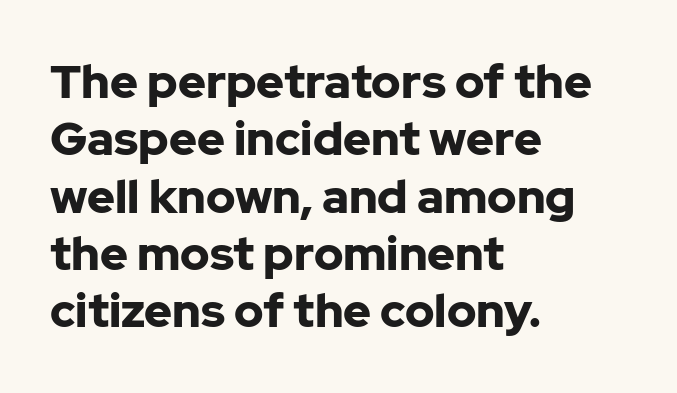
Q: Is the text bold? A: Yes.
Q: Is the text italic (slanted)? A: No, it is upright.
Q: Is the typeface a serif or a sans-serif typeface? A: Sans-serif.
Q: Is the text underlined? A: No.
Q: How is the paragraph aligned? A: Left-aligned.
Q: Is the spacing between letters normal or unusually wide? A: Normal.
Q: Width (condensed, normal, or wide)? A: Normal.
Q: Stroke contrast? A: Low.
Q: x-height? A: Medium.
Q: Monospaced? A: No.
